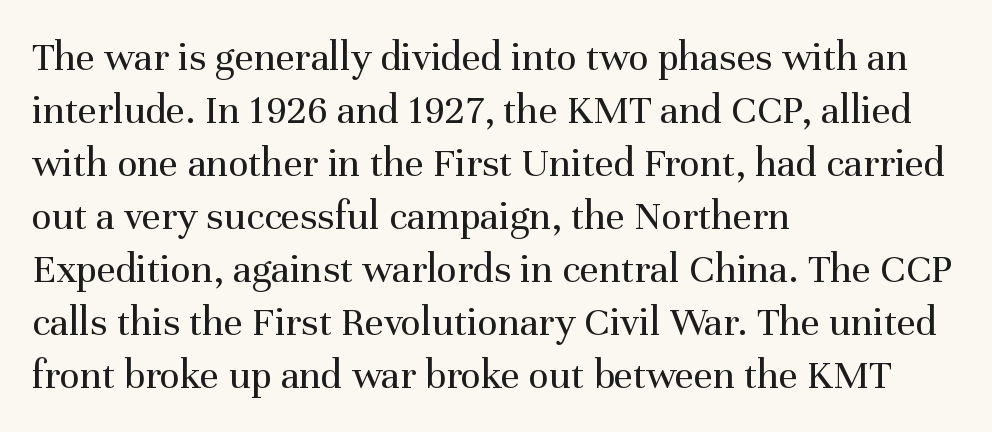
The image shows 42 px regular-weight serif type, upright; set left-aligned, normal line spacing (1.26x), normal letter spacing, not underlined; medium stroke contrast and a medium x-height.
